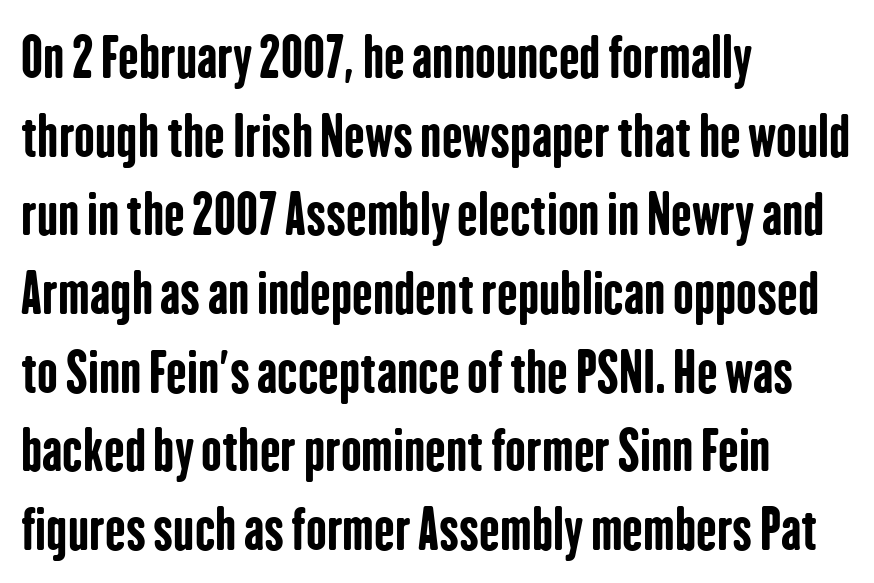
Q: Is the text bold? A: Yes.
Q: Is the text italic (slanted)? A: No, it is upright.
Q: Is the typeface a serif or a sans-serif typeface? A: Sans-serif.
Q: Is the text underlined? A: No.
Q: How is the paragraph aligned? A: Left-aligned.
Q: Is the spacing between letters normal or unusually wide? A: Normal.
Q: Is the spacing between lines tight, normal or loose? A: Normal.
Q: Width (condensed, normal, or wide)? A: Condensed.
Q: Stroke contrast? A: Low.
Q: x-height? A: Medium.
Q: Monospaced? A: No.
